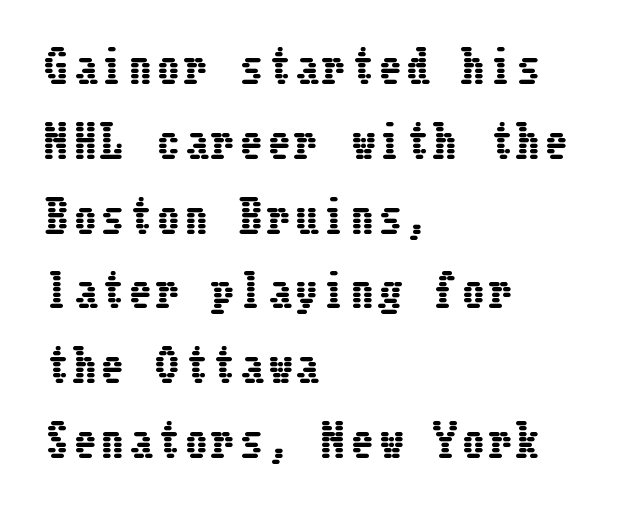
The image shows 44 px condensed type, upright; set left-aligned, normal line spacing (1.7x), not underlined; low stroke contrast and a medium x-height.
